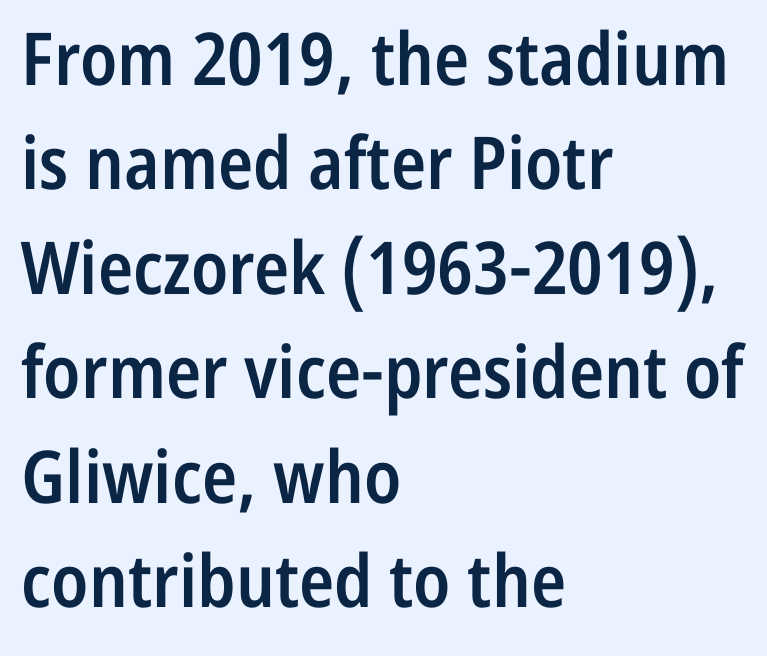
Q: Is the text bold? A: Semi-bold.
Q: Is the text italic (slanted)? A: No, it is upright.
Q: Is the typeface a serif or a sans-serif typeface? A: Sans-serif.
Q: Is the text underlined? A: No.
Q: How is the paragraph aligned? A: Left-aligned.
Q: Is the spacing between letters normal or unusually wide? A: Normal.
Q: Is the spacing between lines tight, normal or loose? A: Normal.
Q: Width (condensed, normal, or wide)? A: Condensed.
Q: Stroke contrast? A: Low.
Q: x-height? A: Medium.
Q: Monospaced? A: No.
